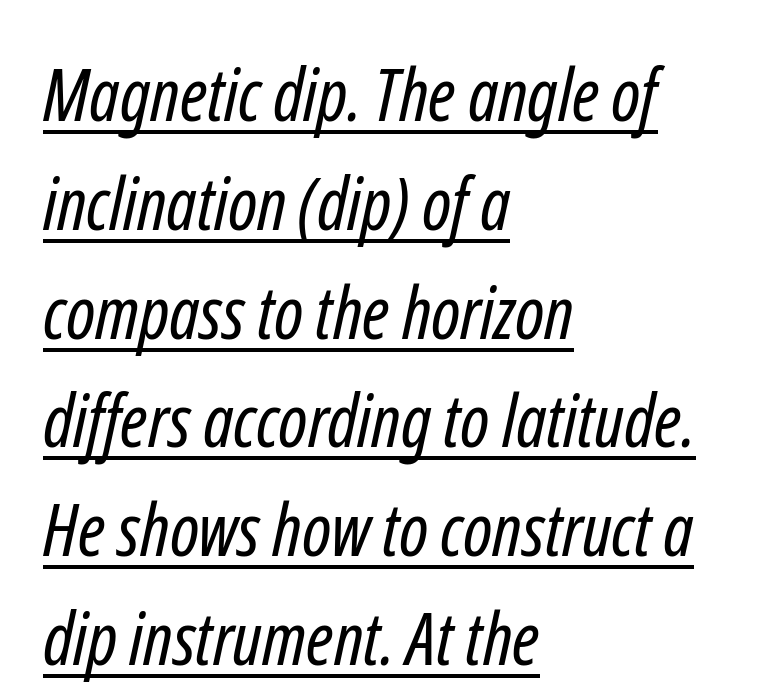
The image shows 73 px regular-weight, condensed sans-serif type; set left-aligned, normal line spacing (1.49x), normal letter spacing, underlined; low stroke contrast and a medium x-height.
